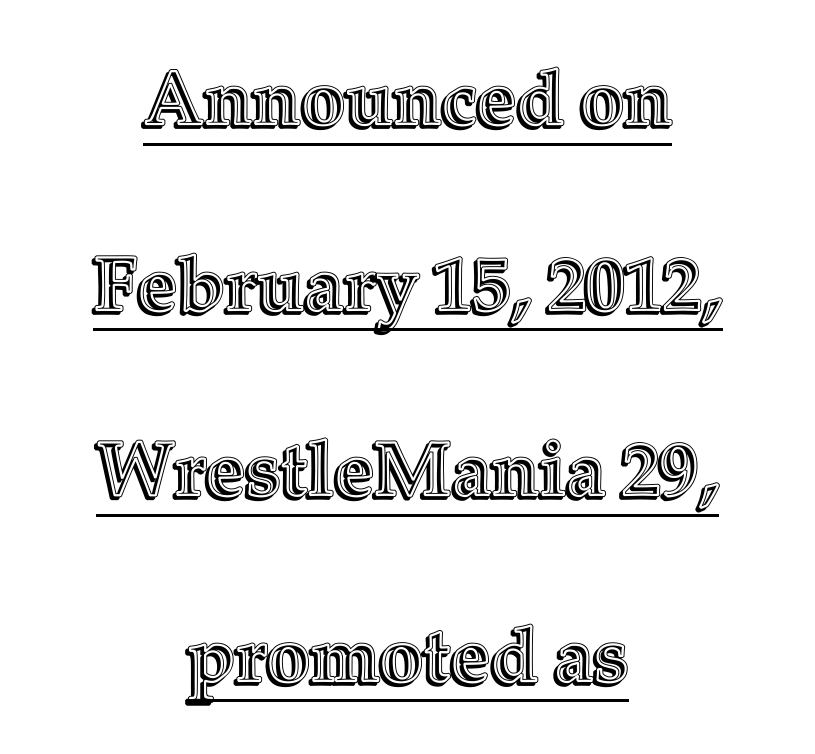
The image shows 77 px text type, upright; set centered, loose line spacing (2.41x), normal letter spacing, underlined; a medium x-height.
